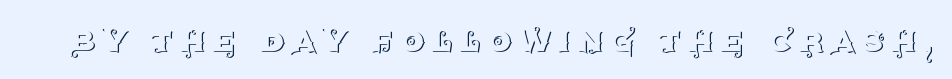
{"serif": "yes", "italic": "no", "bold": "no", "weight": "thin", "width": "normal", "stroke_contrast": "medium", "x_height": "large", "monospaced": "no", "underline": "no", "glyph_px": 39}
